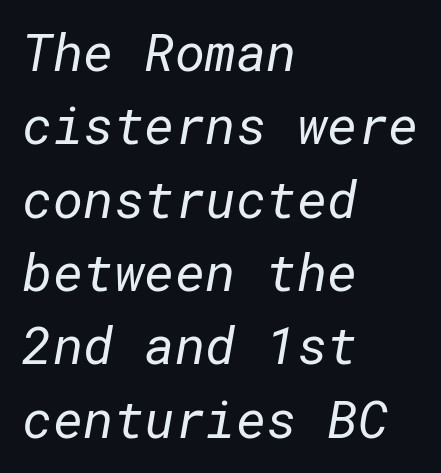
The image shows 52 px regular-weight sans-serif type; set left-aligned, normal line spacing (1.41x), normal letter spacing, not underlined; low stroke contrast and a medium x-height.
